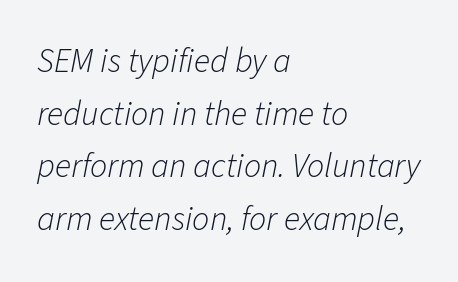
{"italic": "yes", "lean": "right", "slant_degrees": 11, "bold": "no", "weight": "light", "width": "normal", "stroke_contrast": "low", "x_height": "medium", "monospaced": "no", "underline": "no", "align": "left", "line_spacing": "normal", "line_spacing_ratio": 1.55, "letter_spacing": "normal", "letter_spacing_em": 0.0, "glyph_px": 34}
